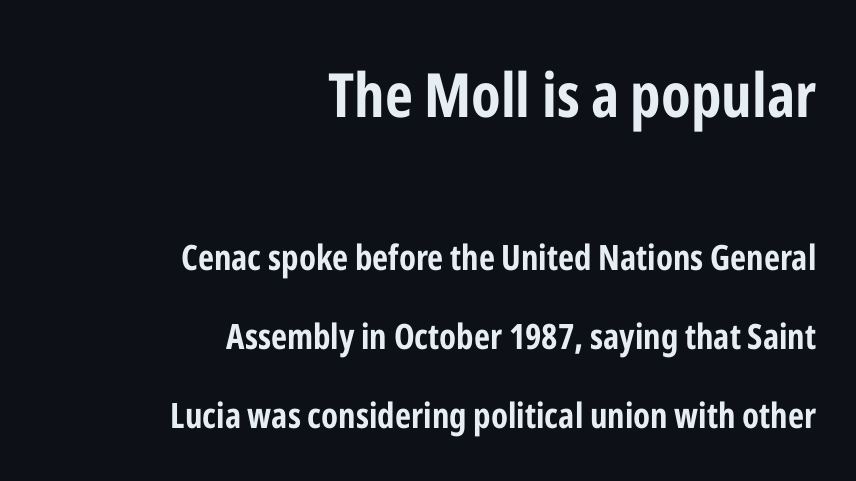
The image shows 61 px bold, condensed sans-serif type, upright; set right-aligned, loose line spacing (2.25x), normal letter spacing, not underlined; the first (top) block is 1.74x larger; low stroke contrast and a medium x-height.
